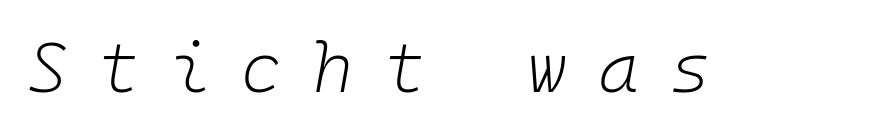
Q: Is the text bold? A: No.
Q: Is the text italic (slanted)? A: Yes, it leans right by about 10 degrees.
Q: Is the text underlined? A: No.
Q: Is the spacing between letters normal or unusually wide? A: Unusually wide.
Q: Width (condensed, normal, or wide)? A: Normal.
Q: Stroke contrast? A: Low.
Q: x-height? A: Medium.
Q: Monospaced? A: Yes.
